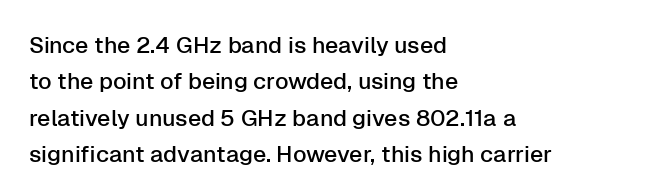
{"italic": "no", "underline": "no", "align": "left", "line_spacing": "normal", "line_spacing_ratio": 1.58, "letter_spacing": "normal", "letter_spacing_em": 0.0, "glyph_px": 23}
